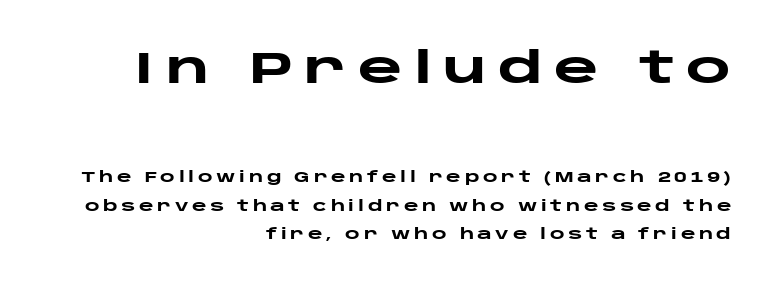
{"serif": "no", "italic": "no", "bold": "yes", "weight": "heavy", "width": "wide", "stroke_contrast": "low", "x_height": "large", "monospaced": "no", "underline": "no", "align": "right", "line_spacing": "loose", "line_spacing_ratio": 2.04, "letter_spacing": "wide", "letter_spacing_em": 0.26, "larger_block": "first", "size_ratio": 3.07, "glyph_px": 43}
